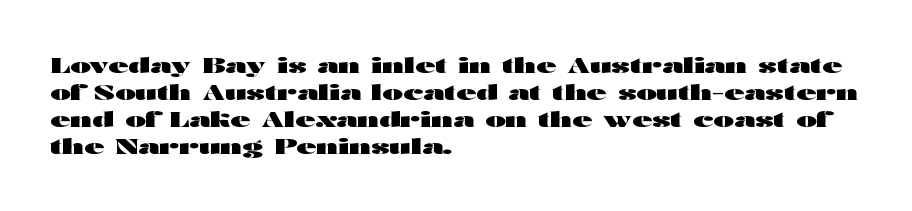
The image shows 22 px bold type, upright; set left-aligned, line spacing 1.22x, normal letter spacing, not underlined.
